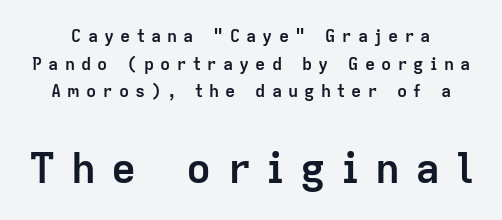
The following chunk of copy outweighs the initial chunk in type size. Observe the absence of serifs on each vertical stroke in this sample. These lines sit exactly where default settings would place them. The face used here is proportionally spaced, like ordinary book or web type. The string is rendered with underlining switched off. Does extra space separate the letters? Yes, quite a lot of it.
